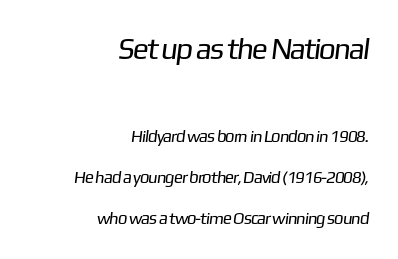
Check where the strokes stop: nothing finishes them off — pure sans. Larger block? The one above; the one below is distinctly smaller. One-word summary of the alignment: right. The strokes carry an ordinary text weight at most. A clean baseline with only descenders dipping below it.
